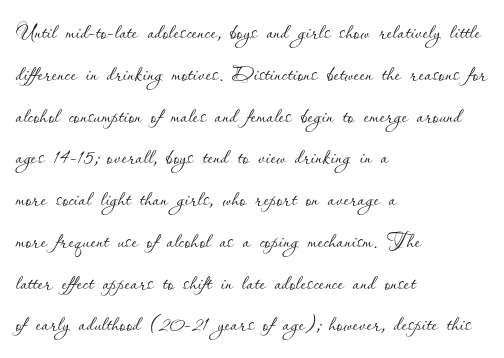
The image shows 29 px thin type; set left-aligned, normal line spacing (1.44x), normal letter spacing, not underlined; low stroke contrast and a small x-height.
